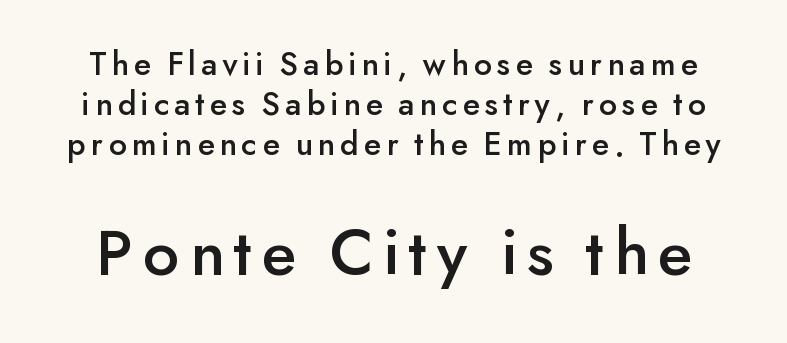
The image shows 68 px sans-serif type, upright; set line spacing 1.17x, not underlined; the second (bottom) block is 2.0x larger; low stroke contrast and a small x-height.
